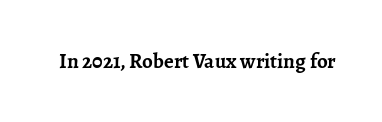
The letterforms sit shoulder to shoulder at normal distance. These lines were composed using upright roman letters. Check the space under the baseline: it is left empty. The sample has been set heavy, in full bold.
